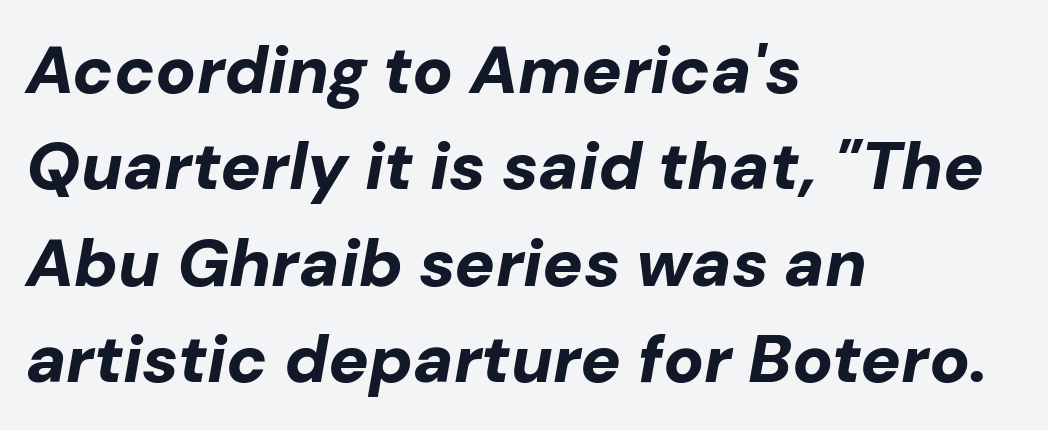
Does the copy run flush right? No — it runs flush left. These lines were composed using italics. A typesetter would call this proportional, since set widths differ per character. Pretty heavy lettering here — definitely bold. How would I describe the line gaps? Plain and ordinary.
